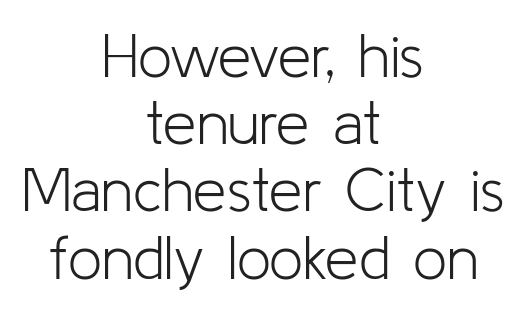
The image shows 60 px light sans-serif type, upright; set centered, tight line spacing (1.12x), normal letter spacing, not underlined; low stroke contrast and a medium x-height.
